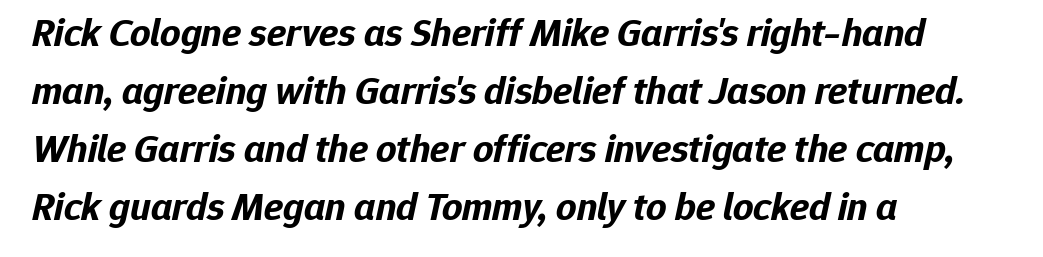
Slant detected: the letters are inclined. Looks like regular typesetting: each glyph gets only the width it needs. Beneath every word, the page is bare. The passage shown stacks its lines at a standard gap. Is the block centered? No — it sits flush against the left margin. I'd describe the lettering as bold — thick and assertive.
